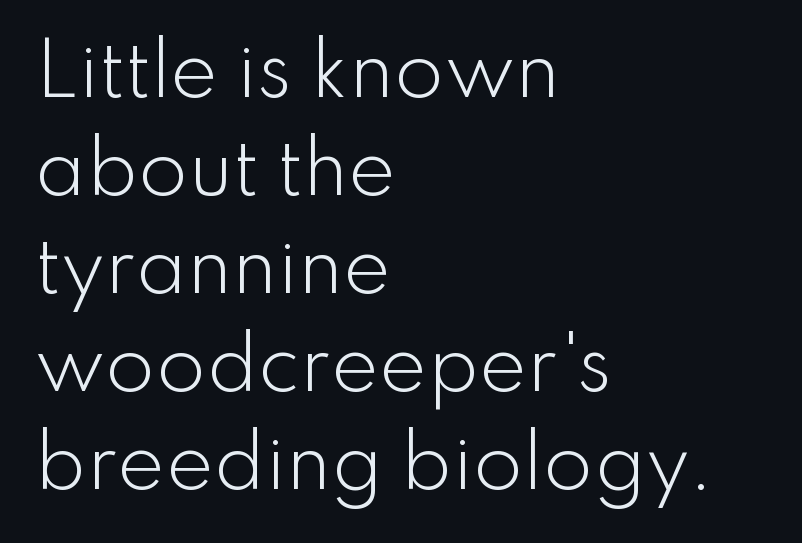
{"serif": "no", "italic": "no", "bold": "no", "weight": "light", "width": "normal", "stroke_contrast": "low", "x_height": "small", "monospaced": "no", "underline": "no", "align": "left", "line_spacing": "normal", "line_spacing_ratio": 1.36, "letter_spacing": "normal", "letter_spacing_em": 0.0, "glyph_px": 72}
